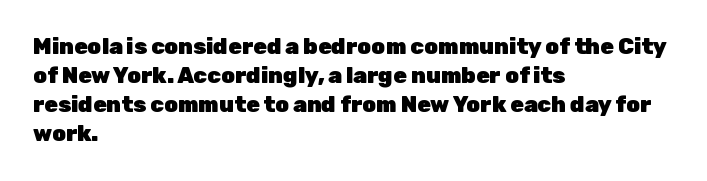
I'd describe the lettering as bold — thick and assertive. Line starts are locked; line ends wander. Nope, not italic — everything's standing straight. Only glyphs here, with clear space below each row.
